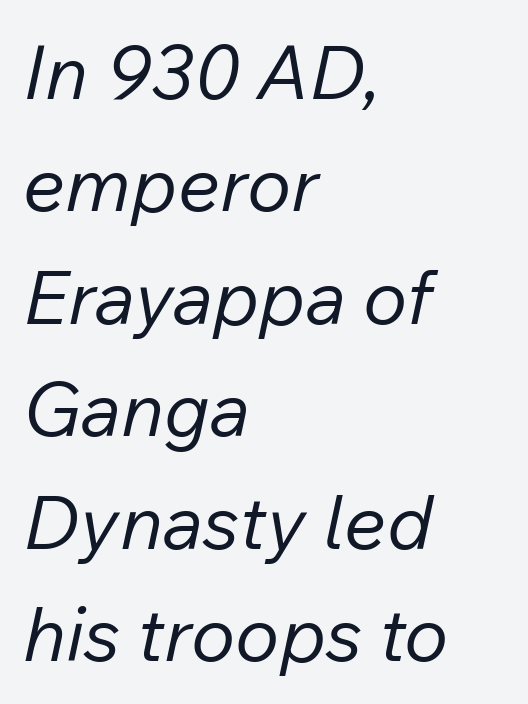
The image shows 75 px regular-weight type, italic (leaning right); set left-aligned, normal line spacing (1.5x), normal letter spacing, not underlined; low stroke contrast and a medium x-height.
